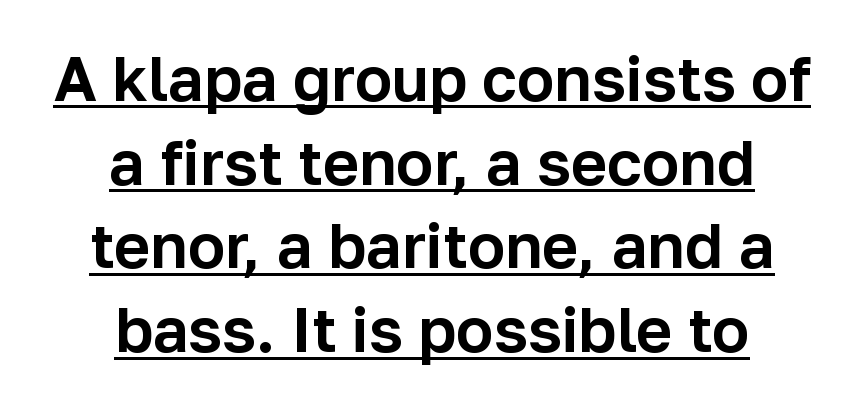
The image shows 62 px sans-serif type, upright; set centered, normal line spacing (1.35x), normal letter spacing, underlined; low stroke contrast and a medium x-height.
